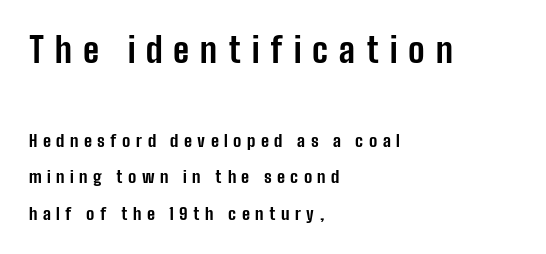
Q: Is the text bold? A: Yes.
Q: Is the text italic (slanted)? A: No, it is upright.
Q: Is the typeface a serif or a sans-serif typeface? A: Sans-serif.
Q: Is the text underlined? A: No.
Q: How is the paragraph aligned? A: Left-aligned.
Q: Is the spacing between letters normal or unusually wide? A: Unusually wide.
Q: Is the spacing between lines tight, normal or loose? A: Loose.
Q: Which block of text is set in a larger size, the first (top) or the second (bottom)? A: The first (top) one.
Q: Width (condensed, normal, or wide)? A: Condensed.
Q: Stroke contrast? A: Low.
Q: x-height? A: Medium.
Q: Monospaced? A: No.
